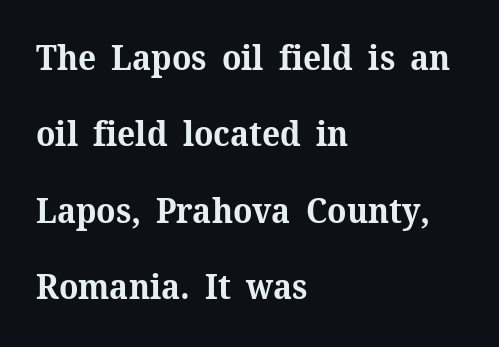
{"serif": "yes", "italic": "no", "bold": "yes", "weight": "bold", "width": "normal", "stroke_contrast": "medium", "x_height": "medium", "monospaced": "no", "underline": "no", "align": "left", "line_spacing": "loose", "line_spacing_ratio": 2.25, "letter_spacing": "normal", "letter_spacing_em": 0.0, "glyph_px": 34}
